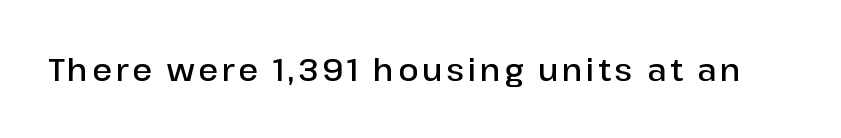
These lines are rendered in a variable-pitch font. Compared with an ordinary text face, these strokes are moderately heavier — a semibold. The type family on display is of the sans-serif kind. Anything drawn beneath the words? Only blank space. These lines were composed using upright roman letters.
